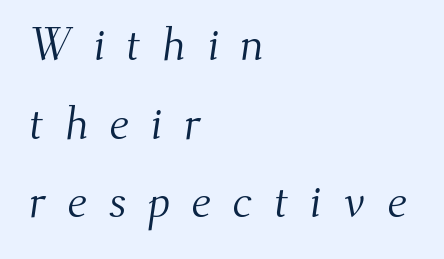
The image shows 46 px light serif type; set left-aligned, line spacing 1.71x, unusually wide letter spacing (+0.46 em), not underlined; medium stroke contrast and a small x-height.
